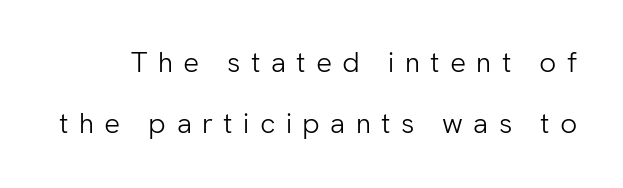
The space beneath each line is pristine and unruled. Do the letters lean? They stand straight. Weight class: somewhere from thin through regular. Reading down the column, the eye jumps a long way to each next line.
